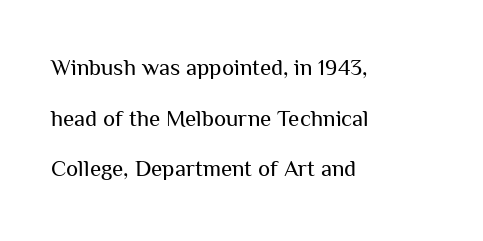
A bare baseline throughout the passage. Interline gaps are noticeably wide in this sample. Leftover space on each line is placed entirely after the last word. This rendering leaves character spacing at its baseline value.
